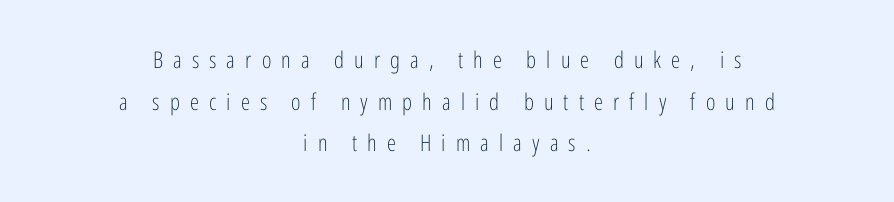
Clear beneath every line of the passage. Letters have the restrained weight of plain body copy at most. Is there any slant? The stems are plumb. In CSS terms this would be text-align: center. Characters follow at a spacing far wider than the type designer built in.
